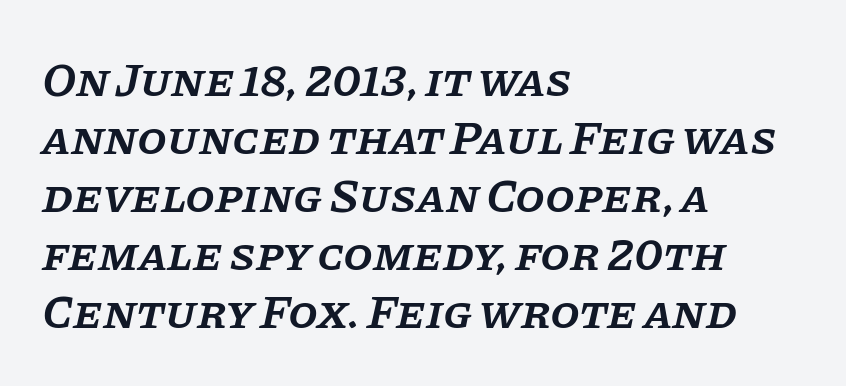
{"serif": "yes", "italic": "yes", "lean": "right", "slant_degrees": 11, "bold": "semi", "weight": "semibold", "width": "normal", "stroke_contrast": "low", "x_height": "large", "monospaced": "no", "underline": "no", "align": "left", "line_spacing_ratio": 1.21, "letter_spacing": "normal", "letter_spacing_em": 0.0, "glyph_px": 48}
